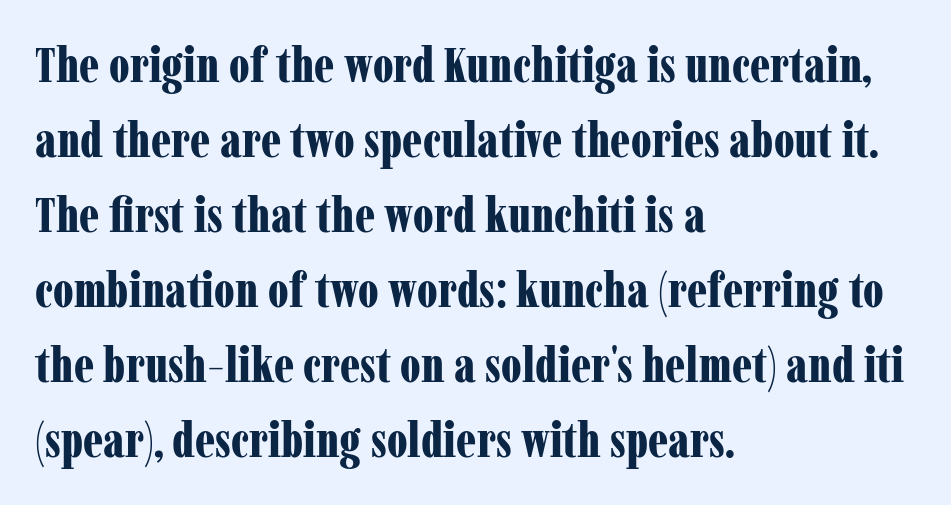
{"serif": "yes", "italic": "no", "bold": "yes", "weight": "bold", "width": "condensed", "stroke_contrast": "low", "x_height": "medium", "monospaced": "no", "underline": "no", "align": "left", "line_spacing": "normal", "line_spacing_ratio": 1.53, "letter_spacing": "normal", "letter_spacing_em": 0.0, "glyph_px": 49}
